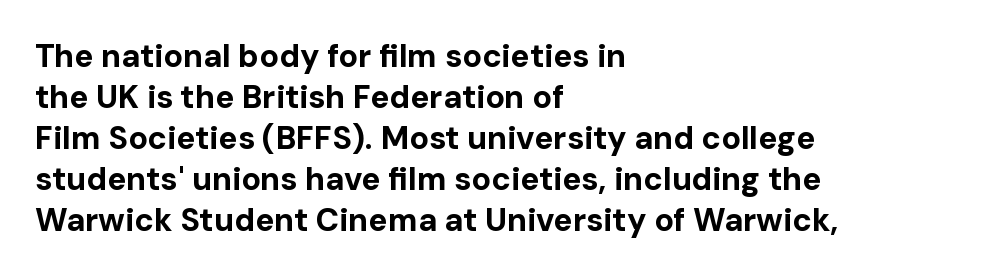
The image shows 32 px bold sans-serif type, upright; set left-aligned, normal line spacing (1.28x), normal letter spacing, not underlined; low stroke contrast and a medium x-height.
